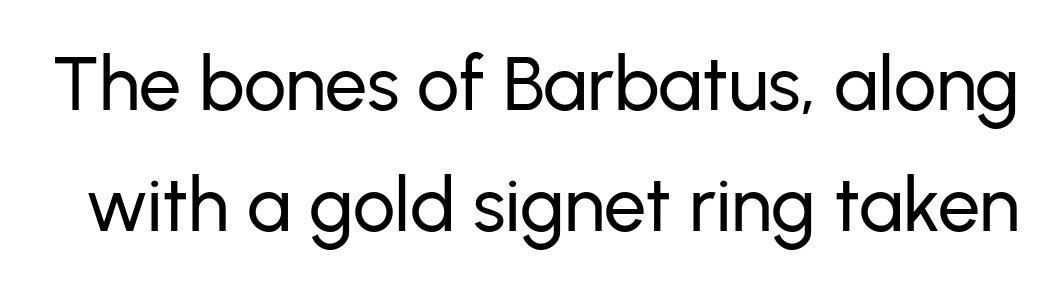
Q: Is the text italic (slanted)? A: No, it is upright.
Q: Is the typeface a serif or a sans-serif typeface? A: Sans-serif.
Q: Is the text underlined? A: No.
Q: Is the spacing between letters normal or unusually wide? A: Normal.
Q: Is the spacing between lines tight, normal or loose? A: Normal.
Q: Width (condensed, normal, or wide)? A: Normal.
Q: Stroke contrast? A: Low.
Q: x-height? A: Medium.
Q: Monospaced? A: No.
